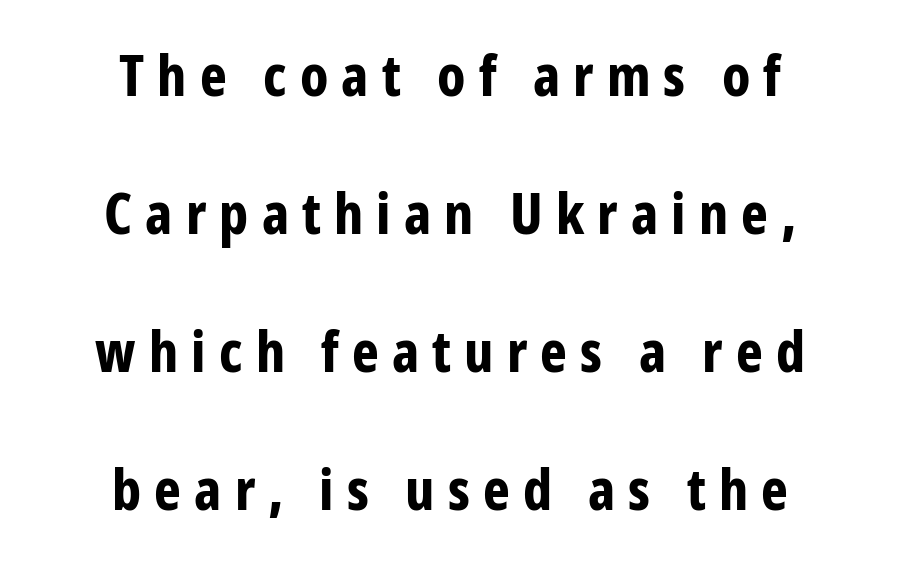
Each letter keeps its own natural width here, so spacing adapts to shape. Notice how the passage keeps no hard edge, just a central spine. The rendering uses a bold face; every stroke is thick and dark. Nope, no serifs anywhere on these letters. Line spacing here is loose. Unmarked baselines from the first word to the last.
